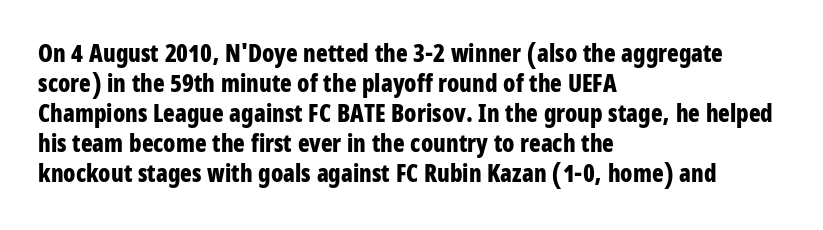
Q: Is the text bold? A: Yes.
Q: Is the text italic (slanted)? A: No, it is upright.
Q: Is the text underlined? A: No.
Q: How is the paragraph aligned? A: Left-aligned.
Q: Is the spacing between letters normal or unusually wide? A: Normal.
Q: Is the spacing between lines tight, normal or loose? A: Normal.
